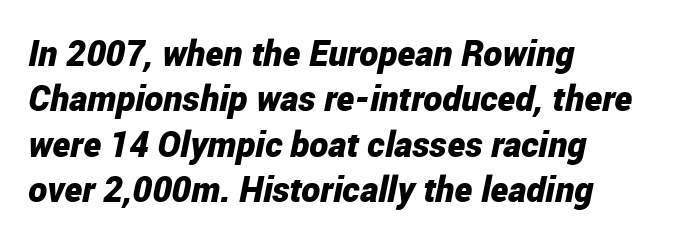
The image shows 36 px bold, condensed type, italic (leaning right); set left-aligned, normal line spacing (1.26x), normal letter spacing, not underlined; low stroke contrast and a medium x-height.
